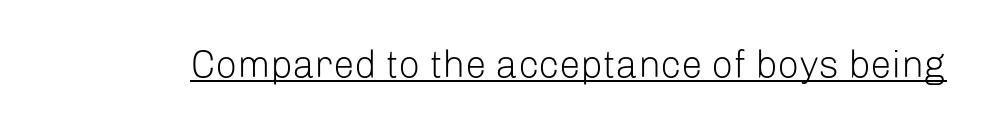
Rendered with straight, roman letterforms. Caption: face not bold, strokes unweighted. Somebody hit Ctrl+U on this one — the words are underlined. This sample uses plain, unmodified letter spacing. The face used here is proportionally spaced, like ordinary book or web type. The text was rendered using a sans face with plain stroke endings.
